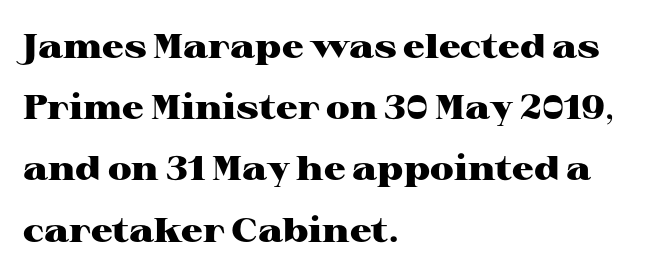
The image shows 34 px heavy, wide serif type, upright; set left-aligned, line spacing 1.8x, normal letter spacing, not underlined; high stroke contrast and a medium x-height.
